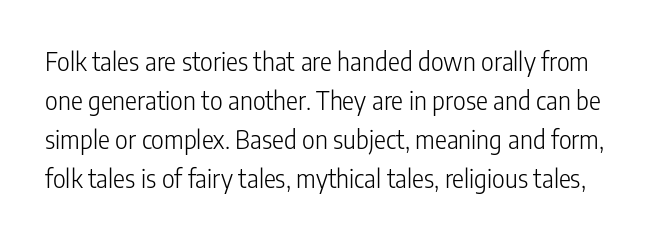
The image shows 25 px text type, upright; set normal line spacing (1.56x), normal letter spacing, not underlined.
